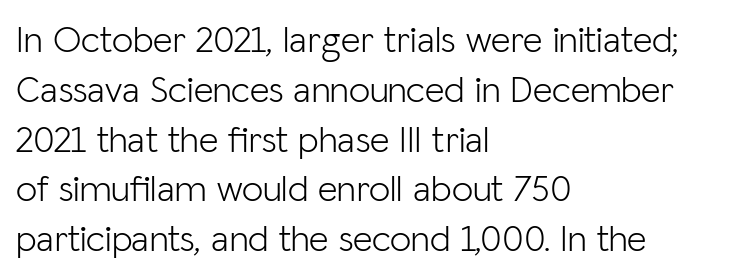
Q: Is the text bold? A: No.
Q: Is the text italic (slanted)? A: No, it is upright.
Q: Is the typeface a serif or a sans-serif typeface? A: Sans-serif.
Q: Is the text underlined? A: No.
Q: How is the paragraph aligned? A: Left-aligned.
Q: Is the spacing between letters normal or unusually wide? A: Normal.
Q: Is the spacing between lines tight, normal or loose? A: Normal.
Q: Width (condensed, normal, or wide)? A: Normal.
Q: Stroke contrast? A: Low.
Q: x-height? A: Medium.
Q: Monospaced? A: No.
